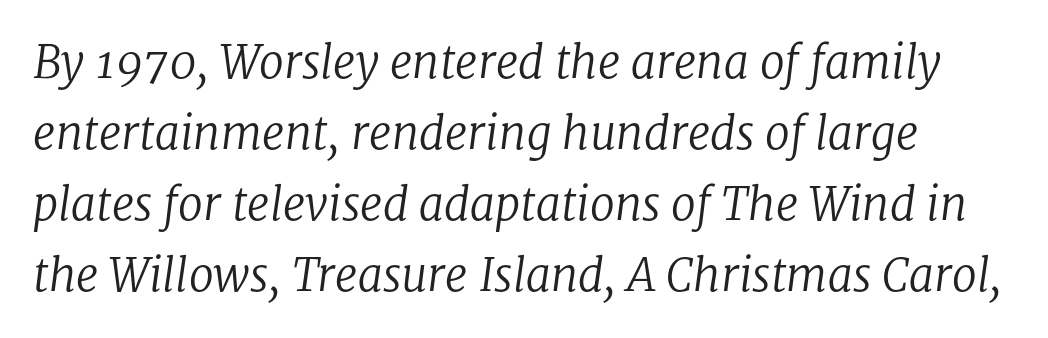
Q: Is the text bold? A: No.
Q: Is the text italic (slanted)? A: Yes, it leans right by about 8 degrees.
Q: Is the typeface a serif or a sans-serif typeface? A: Serif.
Q: Is the text underlined? A: No.
Q: Is the spacing between letters normal or unusually wide? A: Normal.
Q: Is the spacing between lines tight, normal or loose? A: Normal.
Q: Width (condensed, normal, or wide)? A: Normal.
Q: Stroke contrast? A: Low.
Q: x-height? A: Medium.
Q: Monospaced? A: No.
